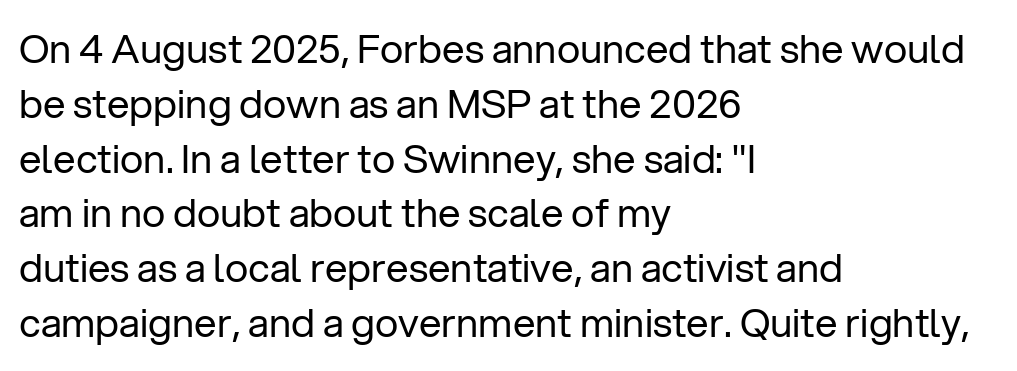
Q: Is the text bold? A: No.
Q: Is the text italic (slanted)? A: No, it is upright.
Q: Is the typeface a serif or a sans-serif typeface? A: Sans-serif.
Q: Is the text underlined? A: No.
Q: How is the paragraph aligned? A: Left-aligned.
Q: Is the spacing between letters normal or unusually wide? A: Normal.
Q: Is the spacing between lines tight, normal or loose? A: Normal.
Q: Width (condensed, normal, or wide)? A: Normal.
Q: Stroke contrast? A: Low.
Q: x-height? A: Medium.
Q: Monospaced? A: No.
